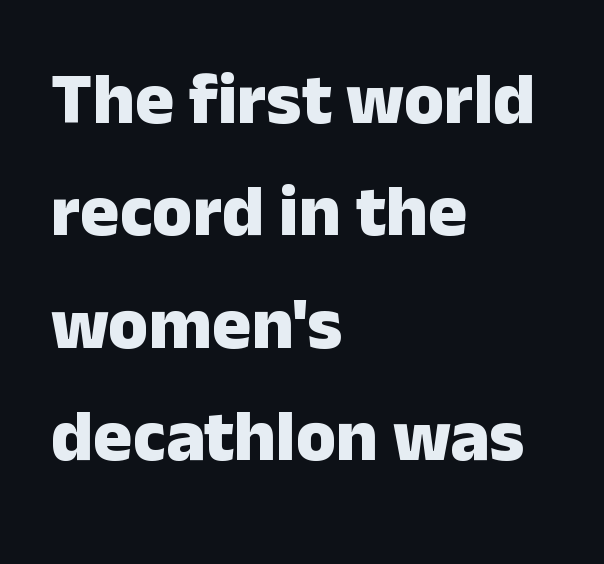
Character widths vary here, with narrow letters taking less room than wide ones. This is roman type, the default non-slanted kind. No word sits above an underline. Observe the ordinary spacing: letters are neighbours, not strangers. Every row of glyphs begins at an identical x-position on the left.
